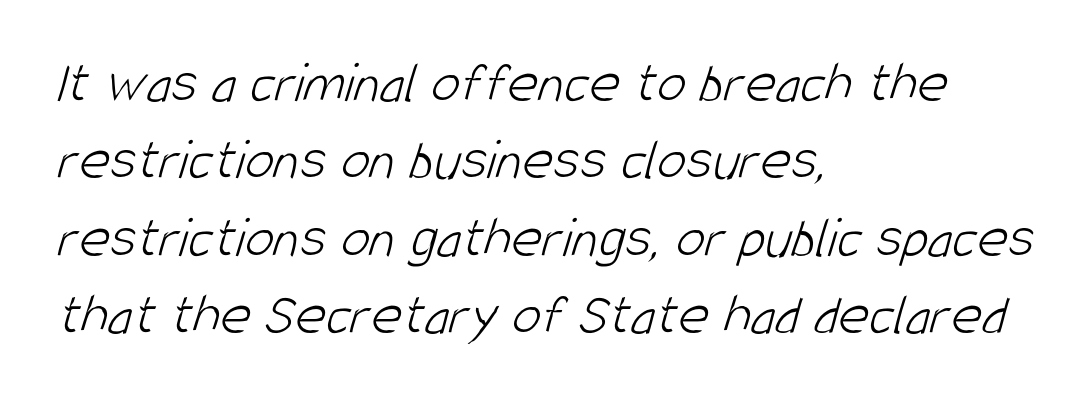
The image shows 59 px light, condensed sans-serif type; set left-aligned, normal line spacing (1.31x), normal letter spacing, not underlined; low stroke contrast and a large x-height.
